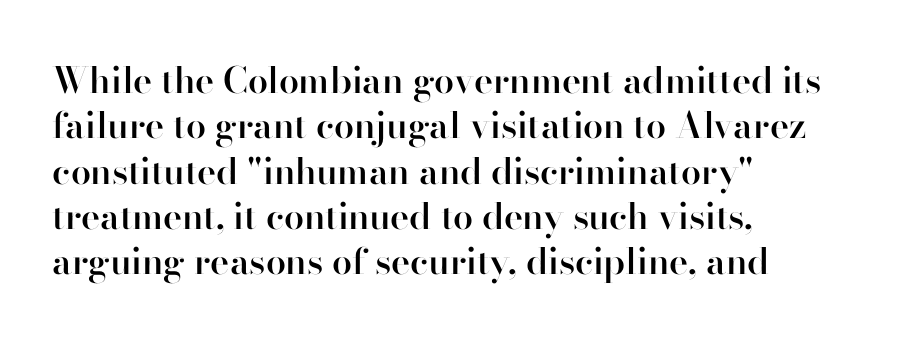
The image shows 36 px semibold sans-serif type, upright; set left-aligned, normal line spacing (1.26x), normal letter spacing, not underlined; high stroke contrast and a small x-height.
